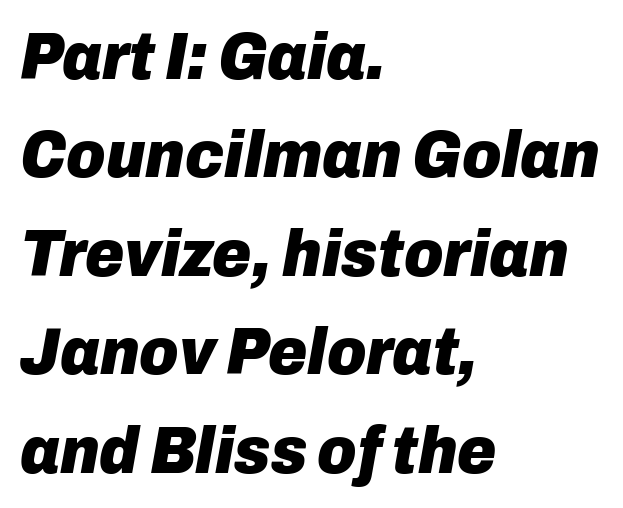
The image shows 67 px heavy type, italic (leaning right); set left-aligned, normal line spacing (1.47x), normal letter spacing, not underlined; low stroke contrast and a medium x-height.
